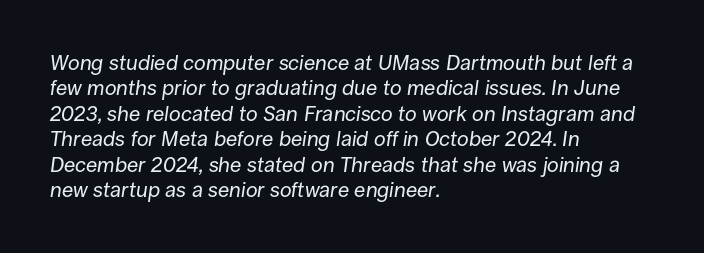
{"italic": "yes", "lean": "right", "slant_degrees": 8, "bold": "no", "underline": "no", "align": "left", "line_spacing_ratio": 1.21, "letter_spacing": "normal", "letter_spacing_em": 0.0, "glyph_px": 21}
